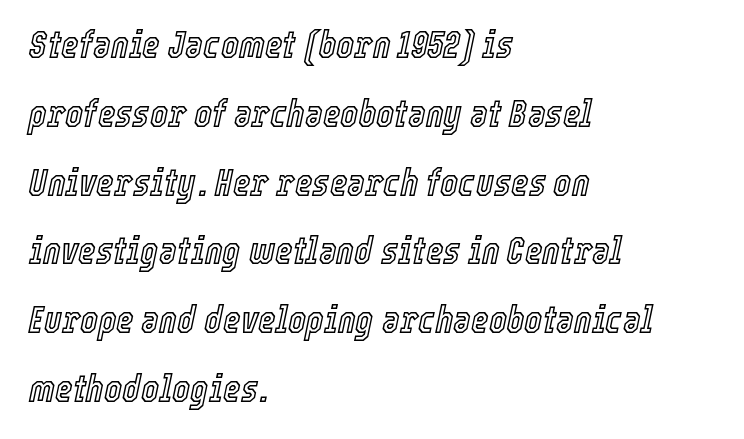
The foot of each line stays bare and open. There is no visible air inserted between adjacent glyphs. Characters are canted at an angle relative to the baseline's perpendicular. A typesetter would call this proportional, since set widths differ per character. Does the copy run flush right? No — it runs flush left.
